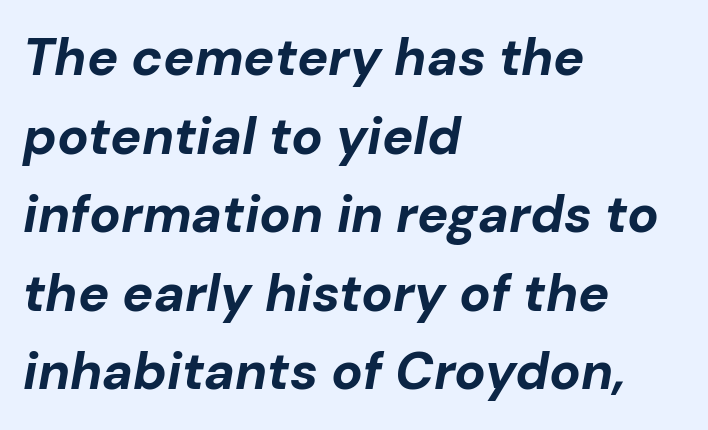
The leading is moderate, giving the passage an even texture. Is this a fixed-width face? No — the glyphs have proportional, varying widths. Between one letter and the next there's only the usual sliver of space. The area under the type is left untouched.
